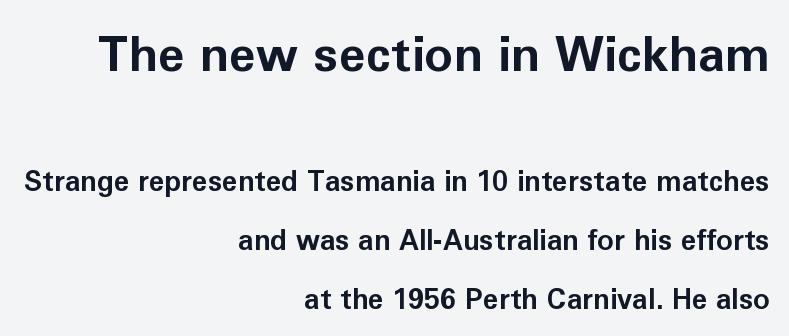
The typography opts for an upright posture over an oblique one. The face used here is proportionally spaced, like ordinary book or web type. Short and long lines alike share a common ending point at right. The string is rendered with underlining switched off.
